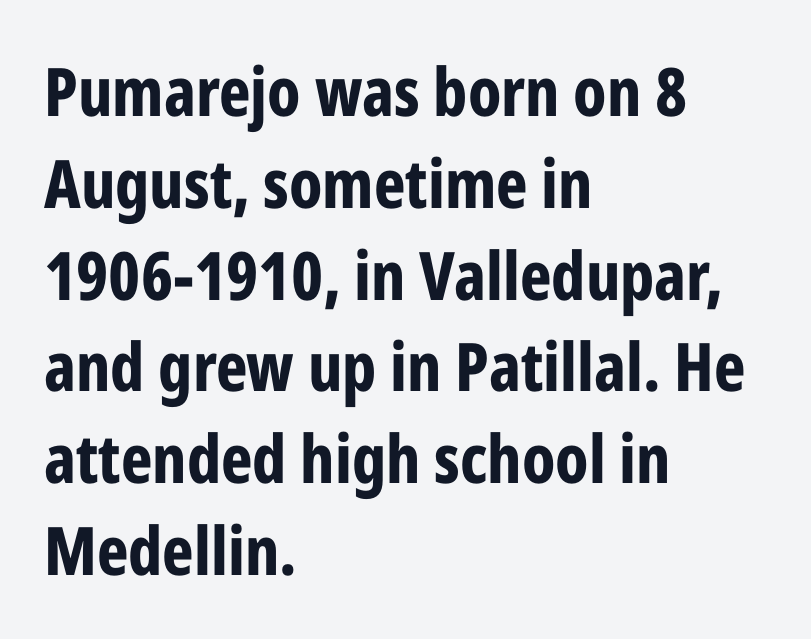
{"serif": "no", "italic": "no", "bold": "yes", "weight": "bold", "width": "condensed", "stroke_contrast": "low", "x_height": "medium", "monospaced": "no", "underline": "no", "align": "left", "line_spacing": "normal", "line_spacing_ratio": 1.37, "letter_spacing": "normal", "letter_spacing_em": 0.0, "glyph_px": 67}
